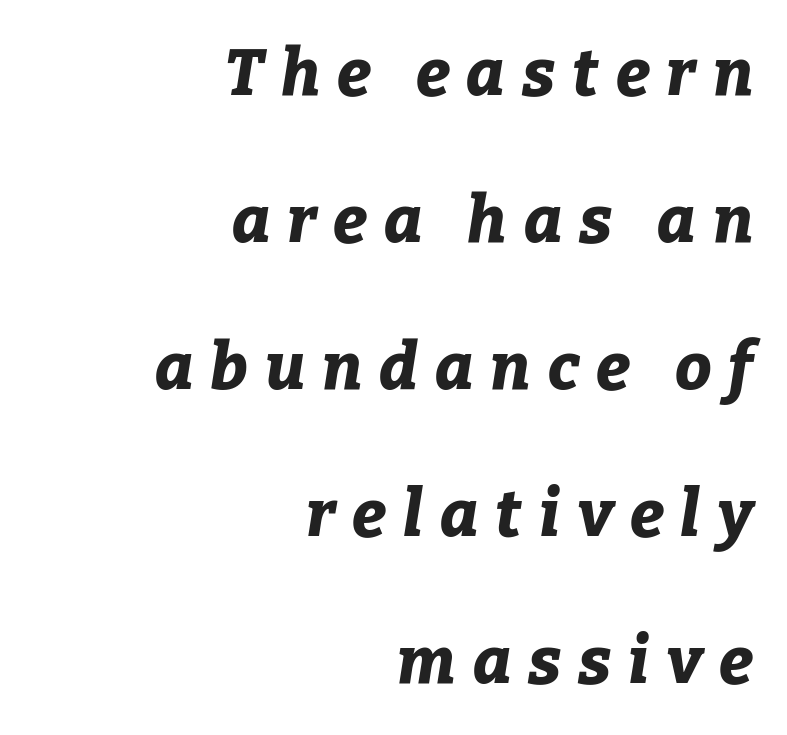
The image shows 65 px bold type, italic (leaning right); set right-aligned, loose line spacing (2.26x), unusually wide letter spacing (+0.26 em), not underlined; low stroke contrast and a medium x-height.
